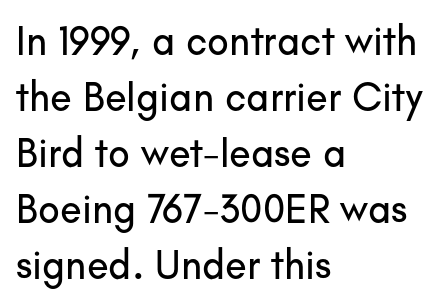
{"serif": "no", "italic": "no", "width": "normal", "stroke_contrast": "low", "x_height": "small", "monospaced": "no", "underline": "no", "align": "left", "line_spacing": "normal", "line_spacing_ratio": 1.4, "letter_spacing": "normal", "letter_spacing_em": 0.0, "glyph_px": 40}
